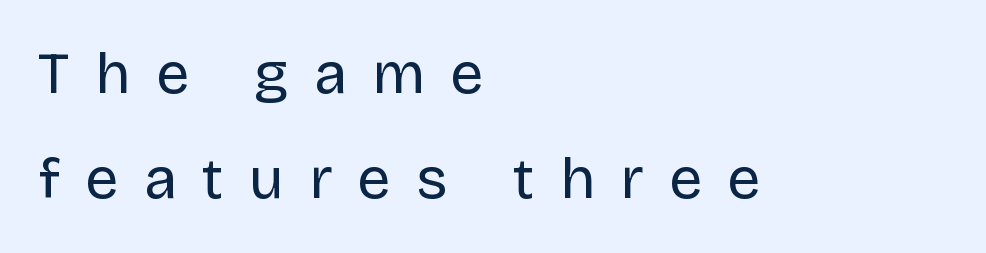
The image shows 59 px regular-weight sans-serif type, upright; set left-aligned, line spacing 1.78x, unusually wide letter spacing (+0.43 em), not underlined; low stroke contrast and a large x-height.
